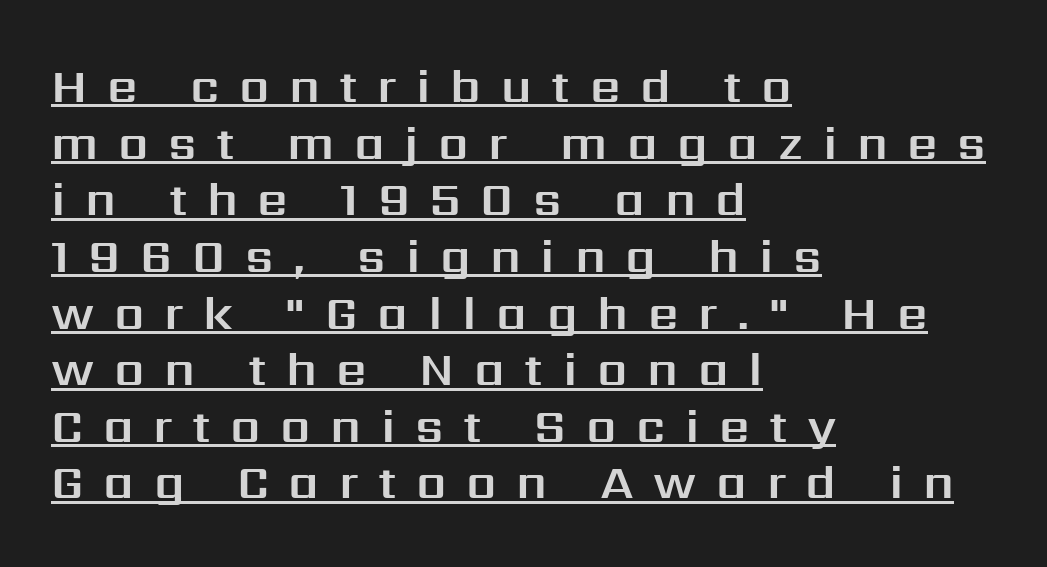
The image shows 48 px sans-serif type, upright; set left-aligned, line spacing 1.18x, unusually wide letter spacing (+0.41 em), underlined; medium stroke contrast and a medium x-height.
